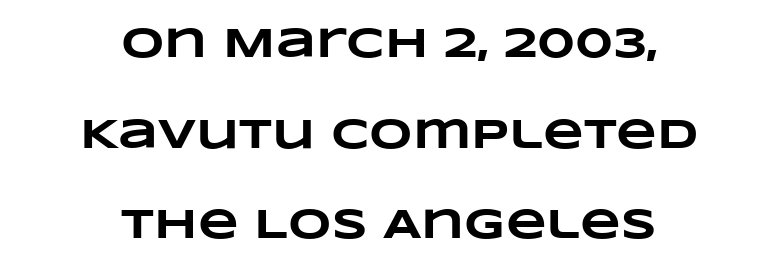
Summary of vertical rhythm: relaxed, with wide interline spacing. Look at the tracking — it's just the regular setting, nothing added. Both edges are ragged and mirror each other, which tells us the setting is centered. You could not count columns in this text — the font is proportionally spaced.
